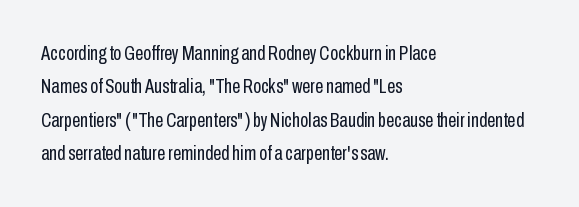
Q: Is the text bold? A: No.
Q: Is the text italic (slanted)? A: No, it is upright.
Q: Is the text underlined? A: No.
Q: How is the paragraph aligned? A: Left-aligned.
Q: Is the spacing between letters normal or unusually wide? A: Normal.
Q: Is the spacing between lines tight, normal or loose? A: Normal.
